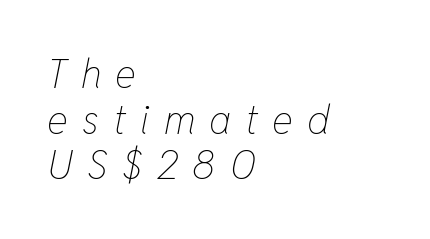
Does the copy run flush right? No — it runs flush left. Clear beneath every line of the passage. The typeface has the unassuming heft of standard copy or less. The letters are slanted; this is an italic face. Leading is clearly below the norm, producing a dense column. Tracking value appears strongly positive — letters spread wide.
